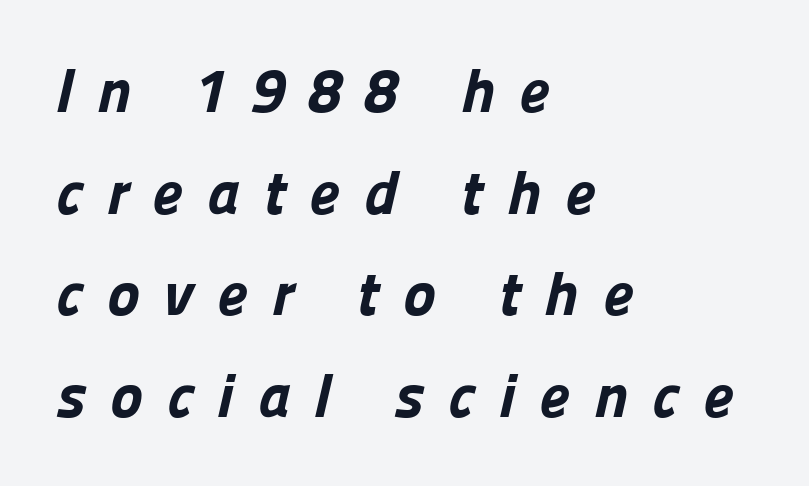
{"serif": "no", "bold": "yes", "weight": "bold", "width": "normal", "stroke_contrast": "low", "x_height": "medium", "monospaced": "no", "underline": "no", "align": "left", "line_spacing": "normal", "line_spacing_ratio": 1.64, "letter_spacing": "wide", "letter_spacing_em": 0.38, "glyph_px": 62}
